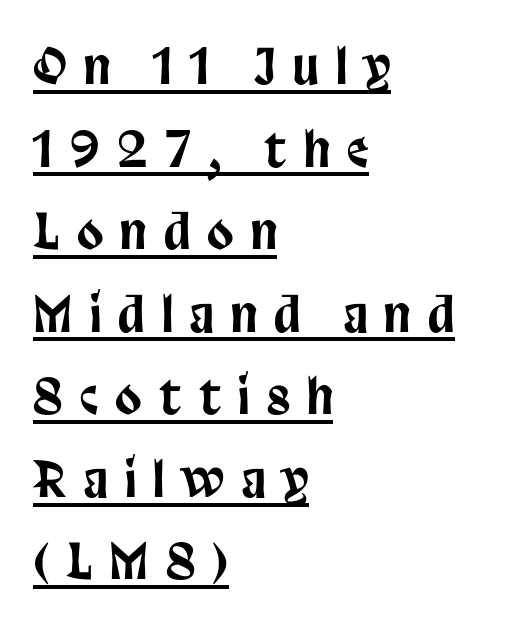
Q: Is the text italic (slanted)? A: No, it is upright.
Q: Is the typeface a serif or a sans-serif typeface? A: Sans-serif.
Q: Is the text underlined? A: Yes.
Q: How is the paragraph aligned? A: Left-aligned.
Q: Is the spacing between letters normal or unusually wide? A: Unusually wide.
Q: Width (condensed, normal, or wide)? A: Condensed.
Q: Stroke contrast? A: Low.
Q: x-height? A: Large.
Q: Monospaced? A: No.
